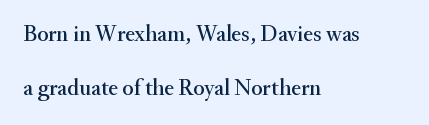
Does extra space separate the letters? No, they use regular spacing. The text block is weighted toward the left margin, trailing off unevenly rightward. Underlining? Definitely not there. Is there much room between lines? Yes — plenty of vertical air separates them. Is there any slant? The stems are plumb.
